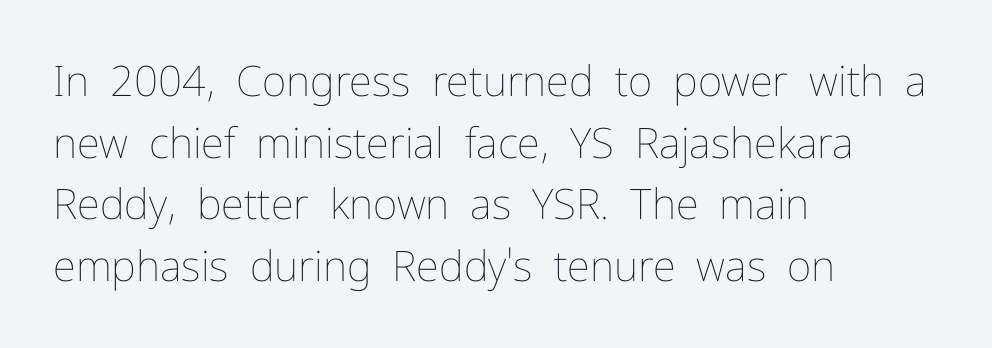
All the whitespace from short lines collects on the right. Underlining? Definitely not there. Horizontal bands of white between lines are of average thickness. How are the letters spaced? Ordinarily, with no added tracking.
